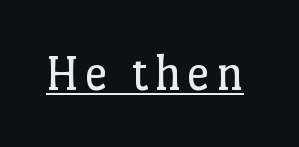
The image shows 51 px regular-weight serif type, upright; set underlined; low stroke contrast and a medium x-height.
